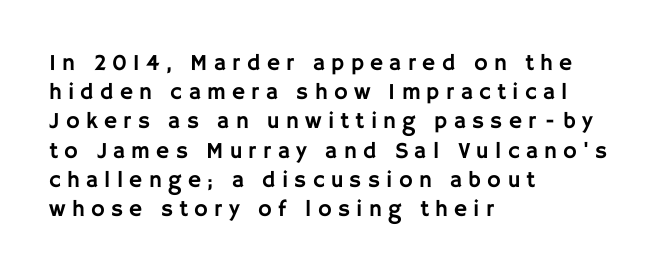
Q: Is the text italic (slanted)? A: No, it is upright.
Q: Is the text underlined? A: No.
Q: How is the paragraph aligned? A: Left-aligned.
Q: Is the spacing between letters normal or unusually wide? A: Unusually wide.
Q: Is the spacing between lines tight, normal or loose? A: Normal.
